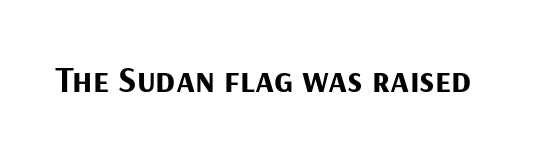
Q: Is the text bold? A: Yes.
Q: Is the text italic (slanted)? A: No, it is upright.
Q: Is the typeface a serif or a sans-serif typeface? A: Sans-serif.
Q: Is the text underlined? A: No.
Q: Is the spacing between letters normal or unusually wide? A: Normal.
Q: Width (condensed, normal, or wide)? A: Normal.
Q: Stroke contrast? A: Medium.
Q: x-height? A: Medium.
Q: Monospaced? A: No.
